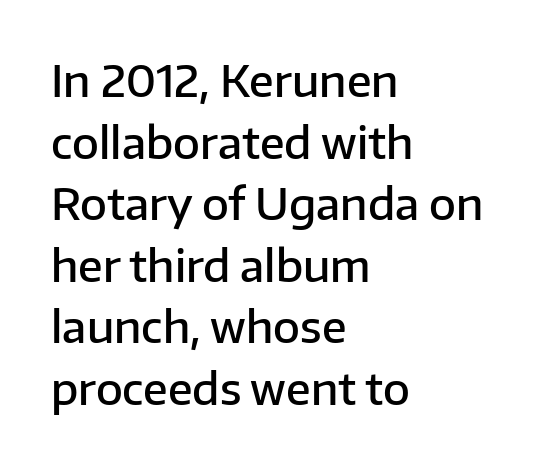
The image shows 44 px semibold sans-serif type, upright; set left-aligned, normal line spacing (1.4x), normal letter spacing, not underlined; low stroke contrast and a medium x-height.
